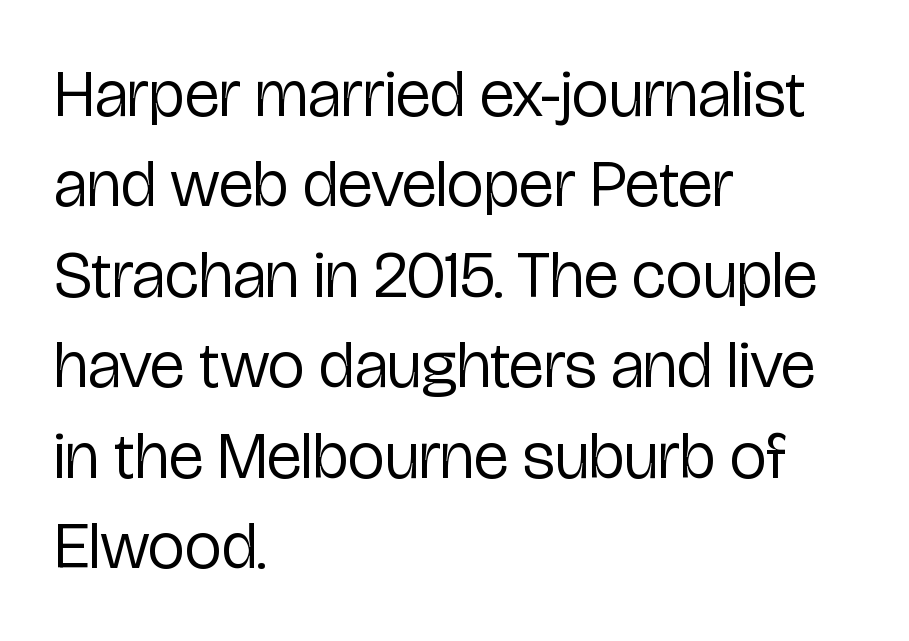
{"serif": "no", "italic": "no", "bold": "no", "weight": "regular", "width": "condensed", "stroke_contrast": "low", "x_height": "medium", "monospaced": "no", "underline": "no", "align": "left", "line_spacing": "normal", "line_spacing_ratio": 1.37, "letter_spacing": "normal", "letter_spacing_em": 0.0, "glyph_px": 66}
